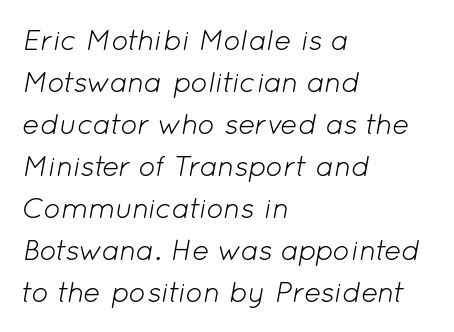
{"italic": "yes", "lean": "right", "slant_degrees": 12, "bold": "no", "weight": "light", "width": "normal", "stroke_contrast": "low", "x_height": "medium", "monospaced": "no", "underline": "no", "align": "left", "line_spacing": "normal", "line_spacing_ratio": 1.45, "letter_spacing": "normal", "letter_spacing_em": 0.0, "glyph_px": 29}
